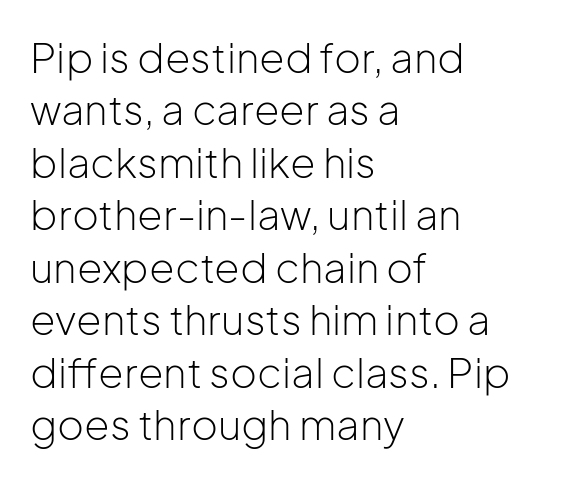
The image shows 41 px light sans-serif type, upright; set left-aligned, normal line spacing (1.28x), normal letter spacing, not underlined; low stroke contrast and a medium x-height.
